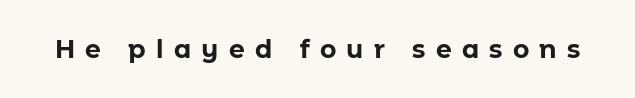
The image shows 25 px bold type, upright; set unusually wide letter spacing (+0.41 em), not underlined.
